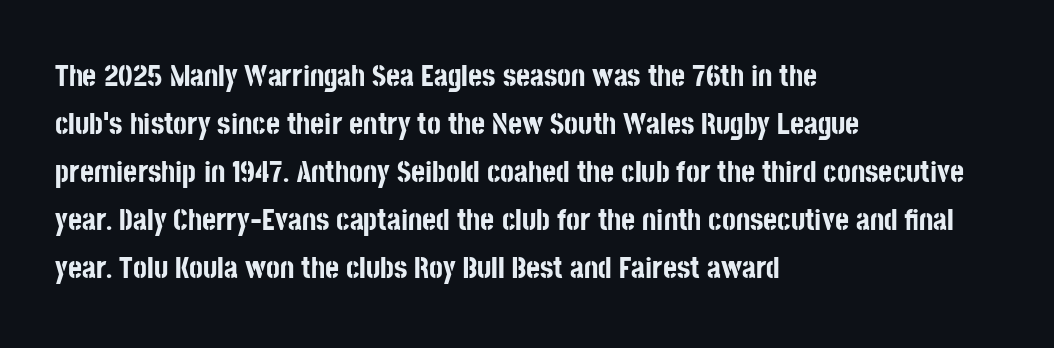
{"serif": "no", "italic": "no", "bold": "yes", "weight": "bold", "width": "condensed", "stroke_contrast": "low", "x_height": "large", "monospaced": "no", "underline": "no", "align": "left", "line_spacing": "normal", "line_spacing_ratio": 1.6, "letter_spacing": "normal", "letter_spacing_em": 0.0, "glyph_px": 30}
